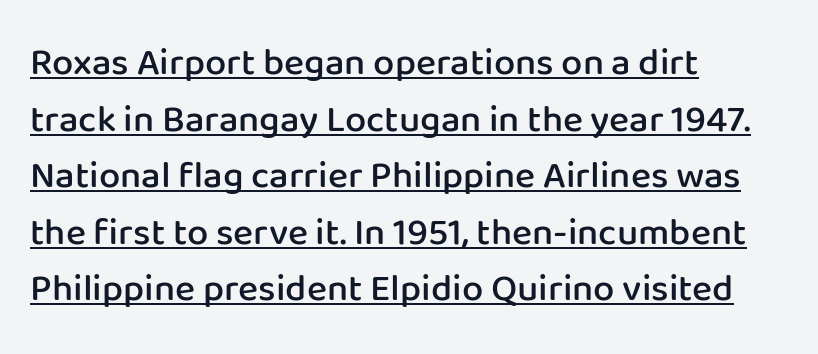
Q: Is the text bold? A: Semi-bold.
Q: Is the text italic (slanted)? A: No, it is upright.
Q: Is the typeface a serif or a sans-serif typeface? A: Sans-serif.
Q: Is the text underlined? A: Yes.
Q: How is the paragraph aligned? A: Left-aligned.
Q: Is the spacing between letters normal or unusually wide? A: Normal.
Q: Is the spacing between lines tight, normal or loose? A: Normal.
Q: Width (condensed, normal, or wide)? A: Normal.
Q: Stroke contrast? A: Low.
Q: x-height? A: Medium.
Q: Monospaced? A: No.
